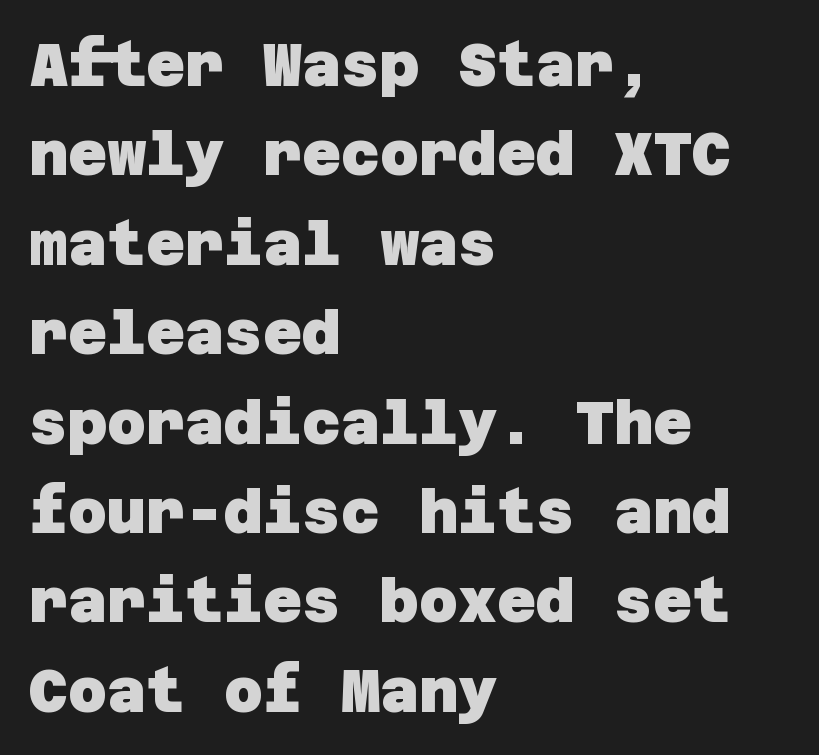
Q: Is the text bold? A: Yes.
Q: Is the typeface a serif or a sans-serif typeface? A: Sans-serif.
Q: Is the text underlined? A: No.
Q: How is the paragraph aligned? A: Left-aligned.
Q: Is the spacing between letters normal or unusually wide? A: Normal.
Q: Is the spacing between lines tight, normal or loose? A: Normal.
Q: Width (condensed, normal, or wide)? A: Normal.
Q: Stroke contrast? A: Low.
Q: x-height? A: Large.
